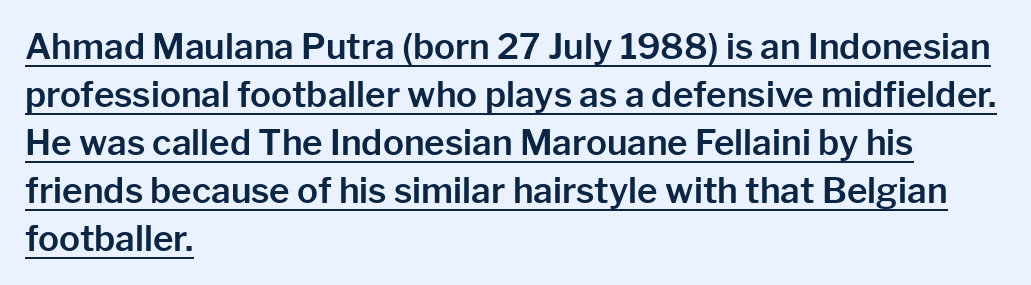
{"serif": "no", "italic": "no", "width": "normal", "stroke_contrast": "low", "x_height": "medium", "monospaced": "no", "underline": "yes", "align": "left", "line_spacing": "normal", "line_spacing_ratio": 1.37, "letter_spacing": "normal", "letter_spacing_em": 0.0, "glyph_px": 35}
